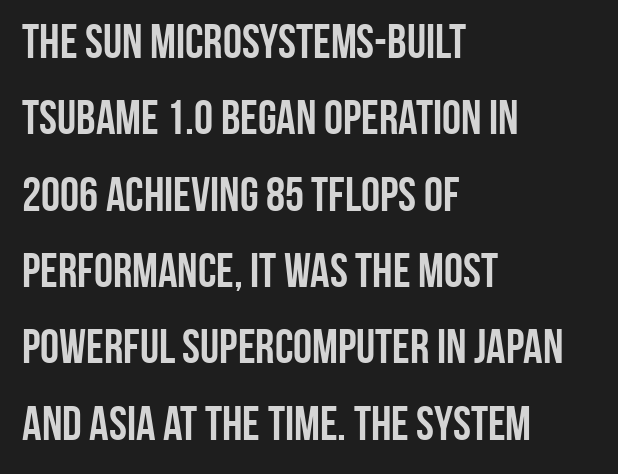
{"serif": "no", "italic": "no", "bold": "yes", "weight": "semibold", "width": "condensed", "stroke_contrast": "low", "x_height": "large", "monospaced": "no", "underline": "no", "align": "left", "line_spacing": "normal", "line_spacing_ratio": 1.59, "letter_spacing": "normal", "letter_spacing_em": 0.0, "glyph_px": 48}
